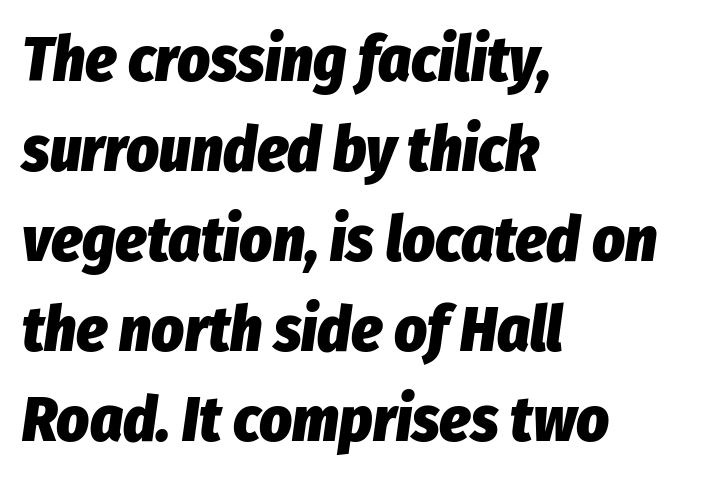
The setting favours the left margin, as ordinary paragraphs usually do. A full-strength bold gives these letters their thick strokes. Is there much room between lines? A standard amount, neither cramped nor airy. Designer's note — italics engaged.
